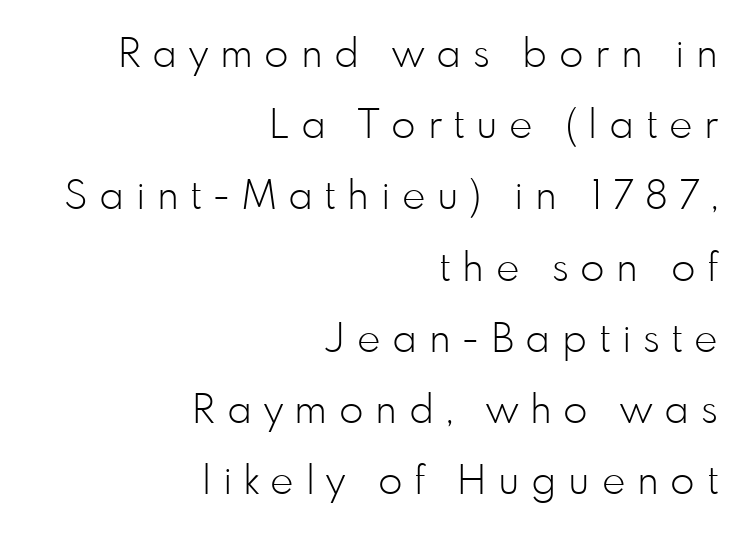
{"serif": "no", "italic": "no", "bold": "no", "weight": "light", "width": "normal", "stroke_contrast": "low", "x_height": "small", "monospaced": "no", "underline": "no", "align": "right", "line_spacing_ratio": 1.78, "letter_spacing": "wide", "letter_spacing_em": 0.29, "glyph_px": 40}
